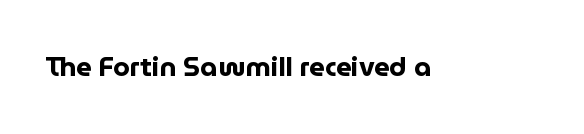
The image shows 27 px bold type, upright; set normal letter spacing, not underlined.
